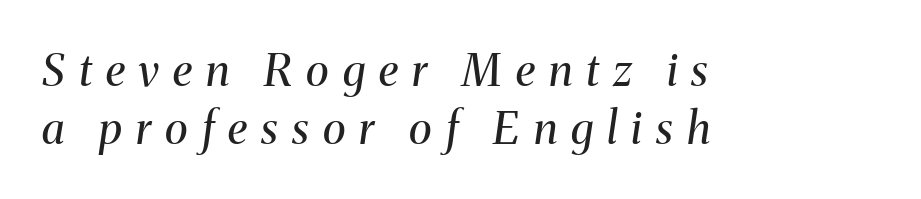
{"serif": "yes", "italic": "yes", "lean": "right", "slant_degrees": 8, "bold": "no", "weight": "regular", "width": "normal", "stroke_contrast": "medium", "x_height": "medium", "monospaced": "no", "underline": "no", "align": "left", "line_spacing": "normal", "line_spacing_ratio": 1.31, "letter_spacing": "wide", "letter_spacing_em": 0.32, "glyph_px": 44}
